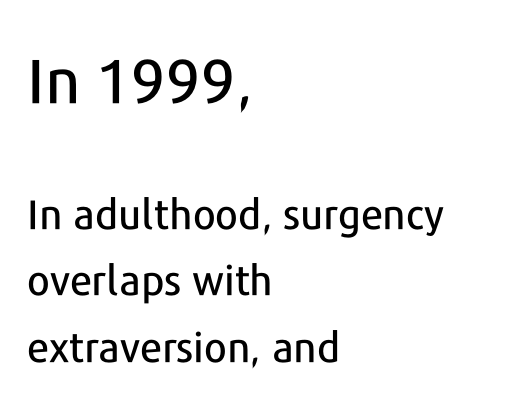
The image shows 62 px sans-serif type, upright; set left-aligned, normal line spacing (1.63x), normal letter spacing, not underlined; the first (top) block is 1.51x larger; low stroke contrast and a medium x-height.
